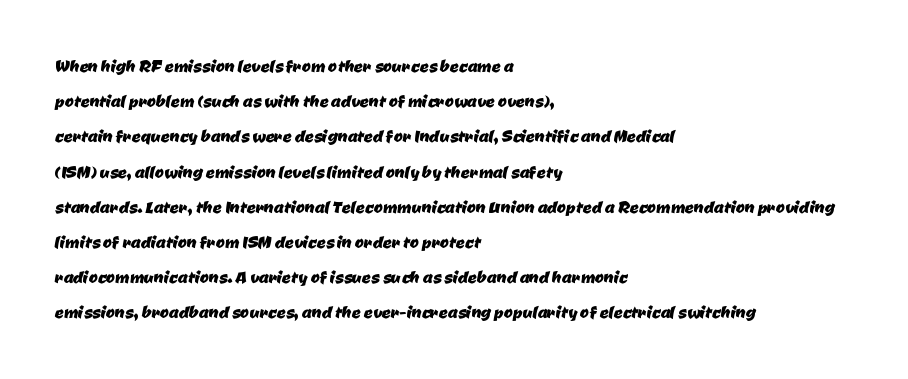
Q: Is the text underlined? A: No.
Q: How is the paragraph aligned? A: Left-aligned.
Q: Is the spacing between letters normal or unusually wide? A: Normal.
Q: Is the spacing between lines tight, normal or loose? A: Normal.
